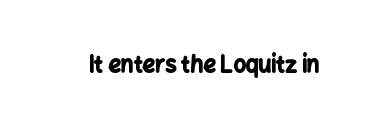
Q: Is the text bold? A: Yes.
Q: Is the text italic (slanted)? A: No, it is upright.
Q: Is the text underlined? A: No.
Q: Is the spacing between letters normal or unusually wide? A: Normal.
